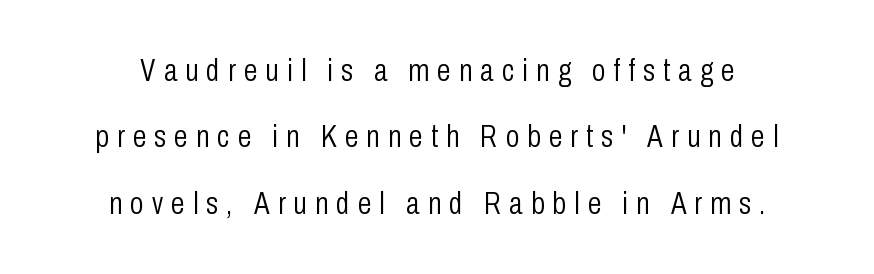
The image shows 31 px light, condensed sans-serif type, upright; set loose line spacing (2.14x), unusually wide letter spacing (+0.26 em), not underlined; low stroke contrast and a medium x-height.
